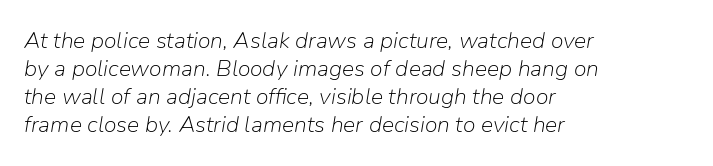
Q: Is the text bold? A: No.
Q: Is the text italic (slanted)? A: Yes, it leans right by about 9 degrees.
Q: Is the text underlined? A: No.
Q: How is the paragraph aligned? A: Left-aligned.
Q: Is the spacing between letters normal or unusually wide? A: Normal.
